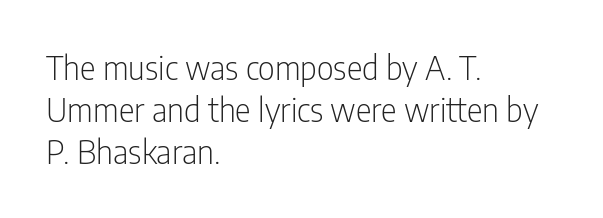
Q: Is the text bold? A: No.
Q: Is the text italic (slanted)? A: No, it is upright.
Q: Is the typeface a serif or a sans-serif typeface? A: Sans-serif.
Q: Is the text underlined? A: No.
Q: How is the paragraph aligned? A: Left-aligned.
Q: Is the spacing between letters normal or unusually wide? A: Normal.
Q: Is the spacing between lines tight, normal or loose? A: Normal.
Q: Width (condensed, normal, or wide)? A: Condensed.
Q: Stroke contrast? A: Low.
Q: x-height? A: Medium.
Q: Monospaced? A: No.
